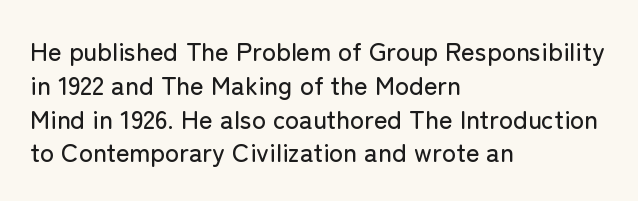
The image shows 26 px text type, upright; set left-aligned, normal line spacing (1.3x), normal letter spacing, not underlined.
